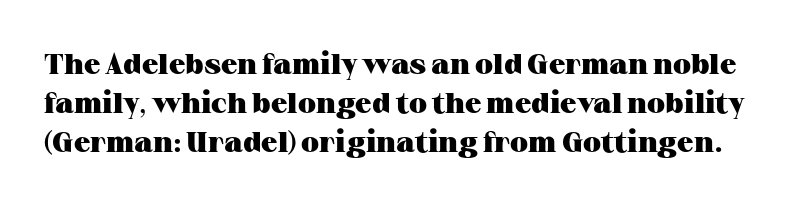
The image shows 29 px heavy, wide serif type, upright; set normal line spacing (1.35x), normal letter spacing, not underlined; medium stroke contrast and a medium x-height.
